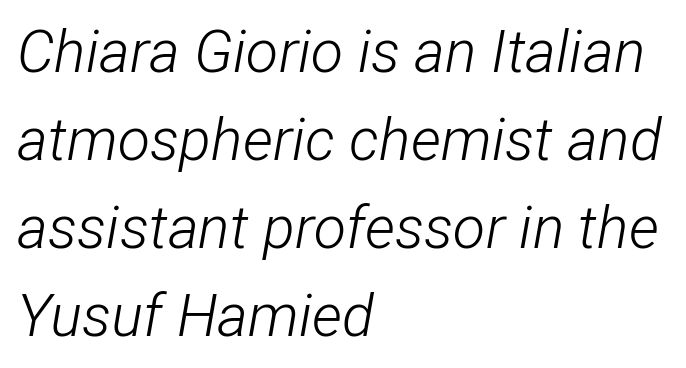
{"italic": "yes", "lean": "right", "slant_degrees": 12, "bold": "no", "weight": "light", "width": "condensed", "stroke_contrast": "low", "x_height": "medium", "monospaced": "no", "underline": "no", "align": "left", "line_spacing": "normal", "line_spacing_ratio": 1.49, "letter_spacing": "normal", "letter_spacing_em": 0.0, "glyph_px": 59}
